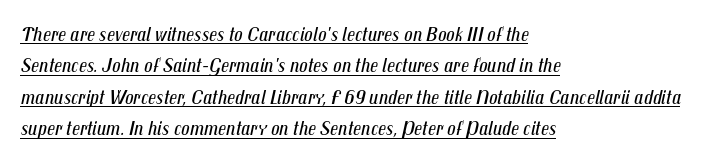
The image shows 21 px text type, italic (leaning right); set left-aligned, normal line spacing (1.5x), normal letter spacing, underlined.
